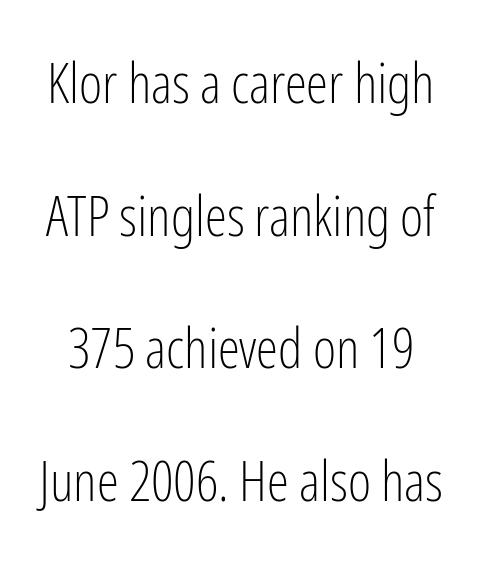
Q: Is the text bold? A: No.
Q: Is the text italic (slanted)? A: No, it is upright.
Q: Is the typeface a serif or a sans-serif typeface? A: Sans-serif.
Q: Is the text underlined? A: No.
Q: Is the spacing between letters normal or unusually wide? A: Normal.
Q: Is the spacing between lines tight, normal or loose? A: Loose.
Q: Width (condensed, normal, or wide)? A: Condensed.
Q: Stroke contrast? A: Low.
Q: x-height? A: Medium.
Q: Monospaced? A: No.
